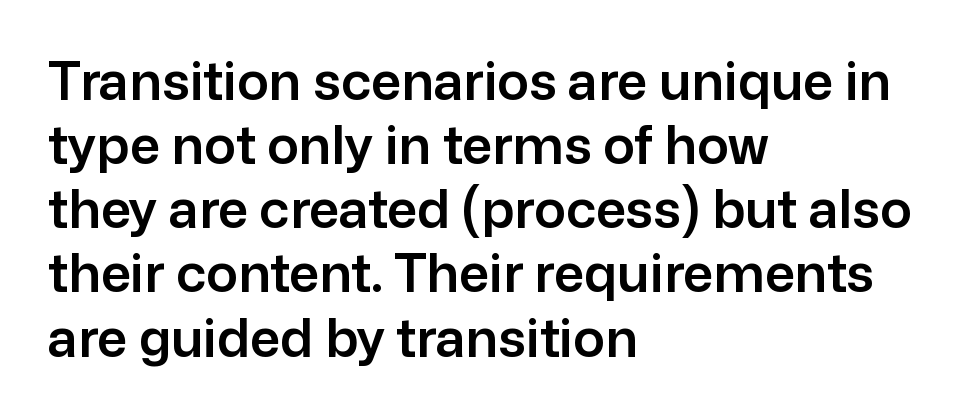
The face used here is proportionally spaced, like ordinary book or web type. This sample uses an upright cut, with every glyph sitting square on the baseline. Type style note: lacks serifs. Look at the tracking — it's just the regular setting, nothing added. The space directly below the letters is spotless. The lines are quadded left.
